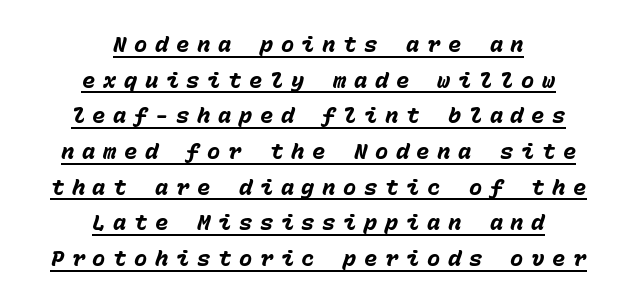
{"italic": "yes", "lean": "right", "slant_degrees": 15, "bold": "yes", "underline": "yes", "align": "center", "line_spacing": "normal", "line_spacing_ratio": 1.62, "letter_spacing": "wide", "letter_spacing_em": 0.35, "glyph_px": 22}
